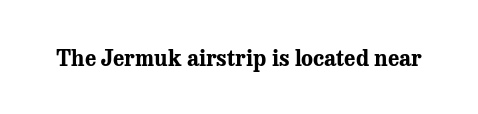
The image shows 22 px bold type, upright; set normal letter spacing, not underlined.
